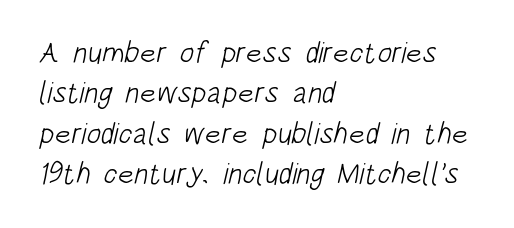
{"serif": "no", "bold": "no", "weight": "light", "width": "condensed", "stroke_contrast": "low", "x_height": "large", "monospaced": "no", "underline": "no", "align": "left", "line_spacing": "normal", "line_spacing_ratio": 1.35, "letter_spacing": "normal", "letter_spacing_em": 0.0, "glyph_px": 30}
